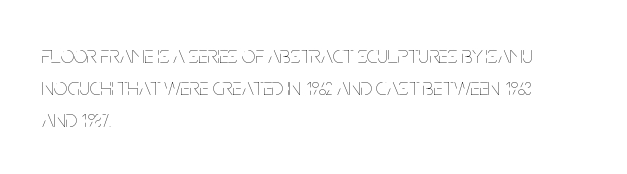
{"italic": "no", "bold": "no", "underline": "no", "align": "left", "line_spacing": "normal", "line_spacing_ratio": 1.34, "letter_spacing": "normal", "letter_spacing_em": 0.0, "glyph_px": 24}
